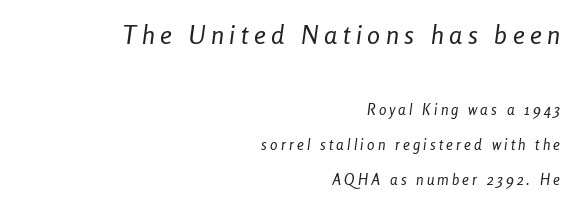
The gap between lines stays unmarked. Leading is clearly above the norm, producing a sparse column. The line texture is sparse and dotted thanks to wide tracking. Does the lettering tilt? It does — this is italic.
